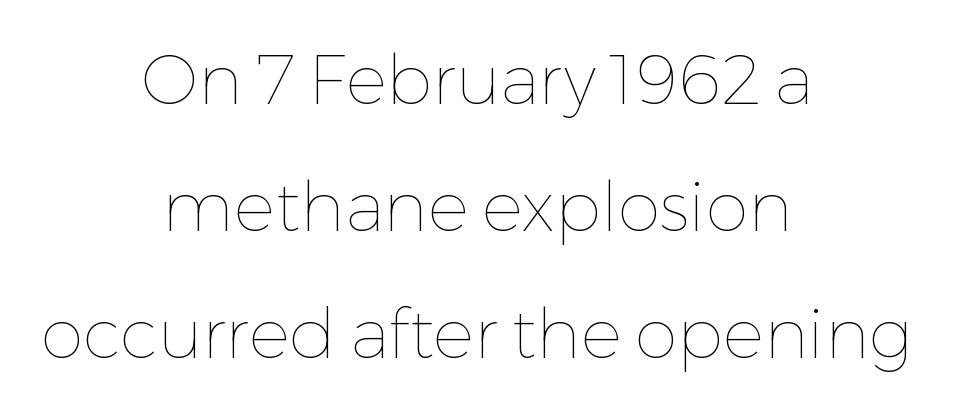
A typesetter would mark this as roman, not italic. Each line is balanced around a shared central axis. Proportional: the letters do not fall into vertical columns. The weight would be labelled regular, book, light, or lighter still. Quick note: underline off. Compared with typical body copy, the letter spacing here is the same.
